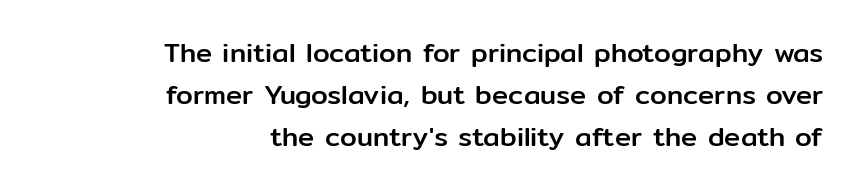
A flush-right, rag-left setting is used for this passage. The gap between lines stays unmarked. Tracking value appears to be zero — textbook default spacing. The space between consecutive lines is moderate. You can tell it's not italic because the verticals are truly vertical.
